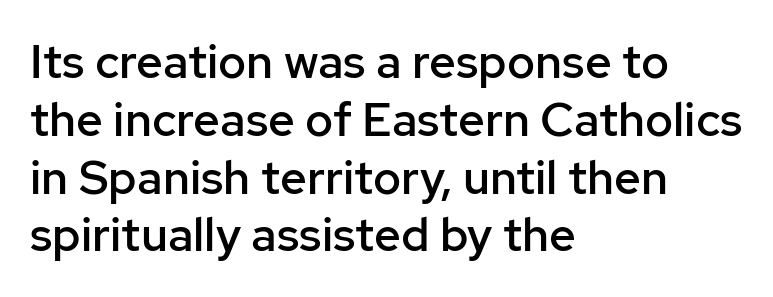
The image shows 47 px semibold sans-serif type, upright; set left-aligned, line spacing 1.23x, normal letter spacing, not underlined; low stroke contrast and a medium x-height.
